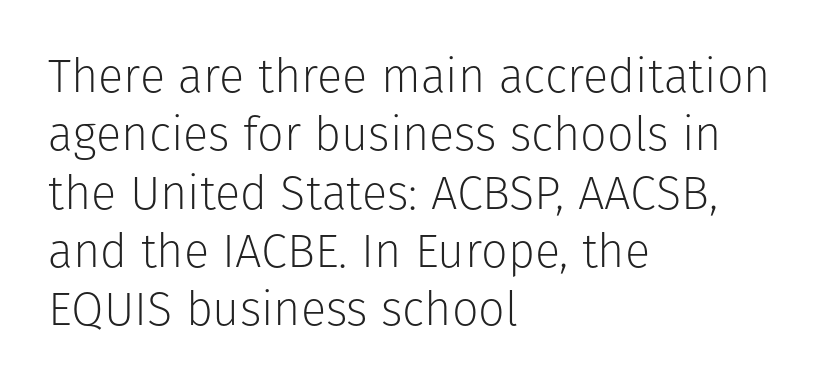
One-word summary of the alignment: left. Is the type heavy? It reads as light-to-regular instead. Ascenders rise straight up at ninety degrees. The zone under the glyphs is completely vacant.
